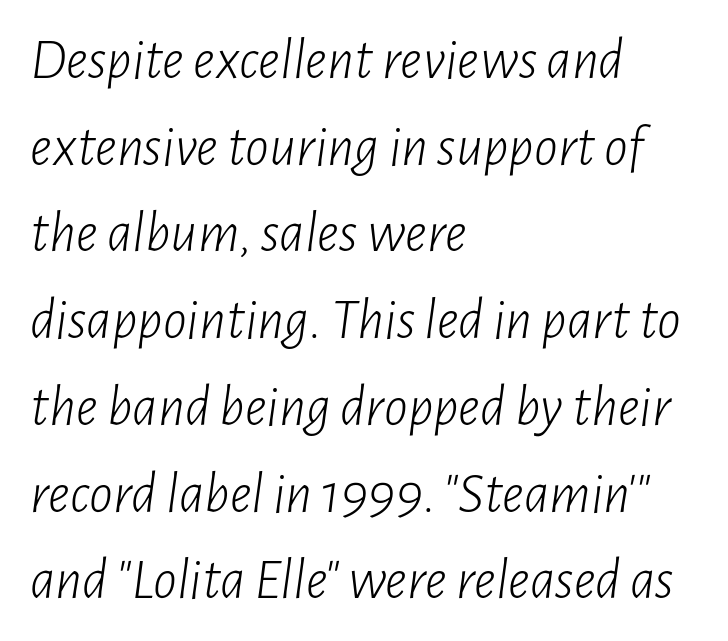
A typesetter would call this proportional, since set widths differ per character. The gaps between neighbouring characters are ordinary and unremarkable. The compositor pushed each line to the left boundary. Slant detected: the letters are inclined. Weight: in the light-to-regular range. The string is rendered with underlining switched off.
